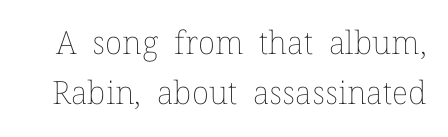
The image shows 32 px thin type, upright; set normal line spacing (1.57x), normal letter spacing, not underlined; low stroke contrast and a medium x-height.
